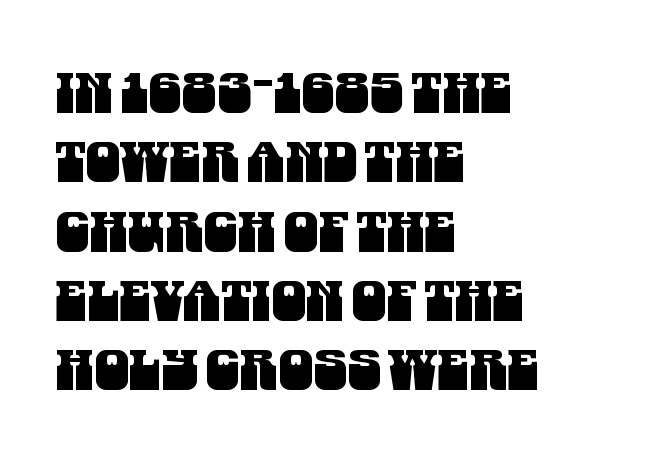
Q: Is the typeface a serif or a sans-serif typeface? A: Sans-serif.
Q: Is the text underlined? A: No.
Q: How is the paragraph aligned? A: Left-aligned.
Q: Is the spacing between letters normal or unusually wide? A: Normal.
Q: Is the spacing between lines tight, normal or loose? A: Normal.
Q: Width (condensed, normal, or wide)? A: Condensed.
Q: Stroke contrast? A: Medium.
Q: x-height? A: Large.
Q: Monospaced? A: No.
